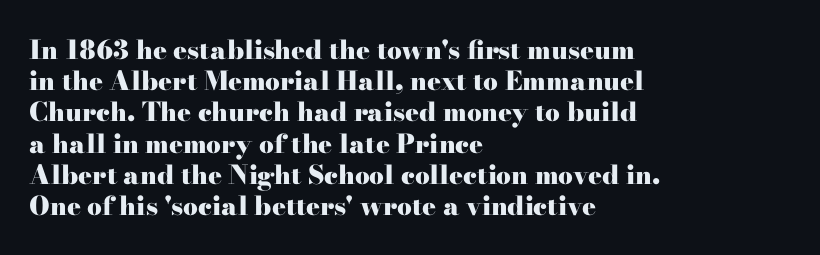
{"italic": "no", "bold": "yes", "underline": "no", "align": "left", "line_spacing_ratio": 1.2, "letter_spacing": "normal", "letter_spacing_em": 0.0, "glyph_px": 26}
